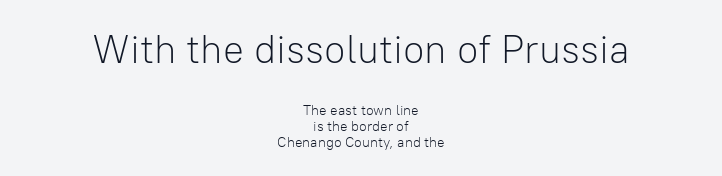
{"serif": "no", "italic": "no", "bold": "no", "weight": "light", "width": "normal", "stroke_contrast": "low", "x_height": "medium", "monospaced": "no", "underline": "no", "align": "center", "line_spacing": "tight", "line_spacing_ratio": 1.14, "letter_spacing": "normal", "letter_spacing_em": 0.0, "larger_block": "first", "size_ratio": 2.79, "glyph_px": 39}
